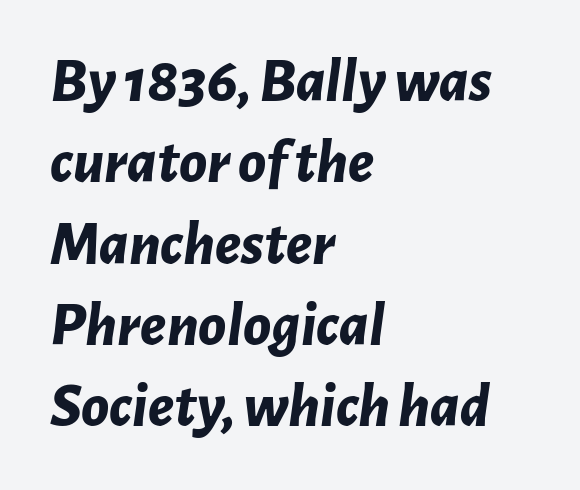
{"italic": "yes", "lean": "right", "slant_degrees": 7, "bold": "yes", "weight": "bold", "width": "normal", "stroke_contrast": "low", "x_height": "medium", "monospaced": "no", "underline": "no", "align": "left", "line_spacing": "normal", "line_spacing_ratio": 1.29, "letter_spacing": "normal", "letter_spacing_em": 0.0, "glyph_px": 63}
